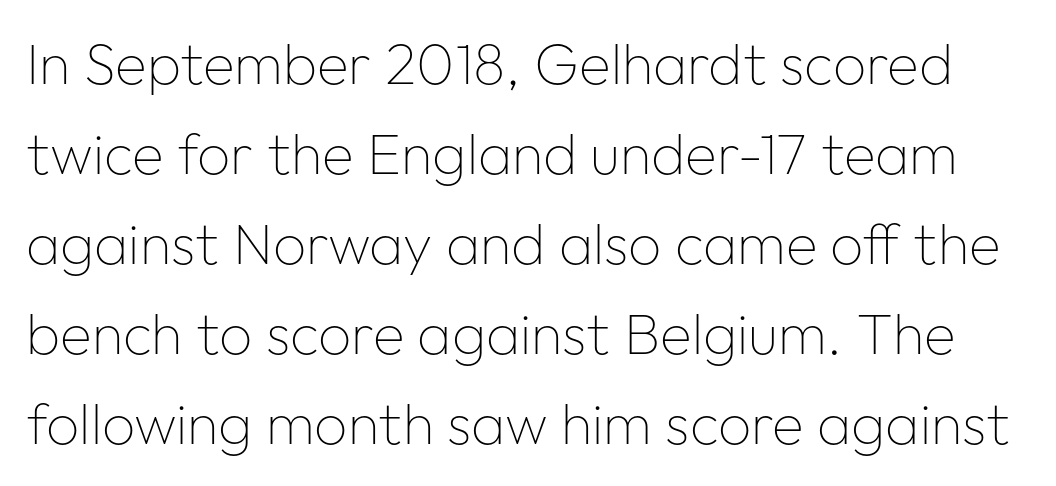
The image shows 58 px thin sans-serif type, upright; set normal line spacing (1.55x), normal letter spacing, not underlined; low stroke contrast and a medium x-height.
